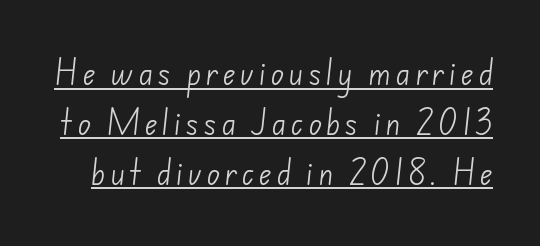
The image shows 28 px light sans-serif type; set line spacing 1.78x, underlined; low stroke contrast and a small x-height.
